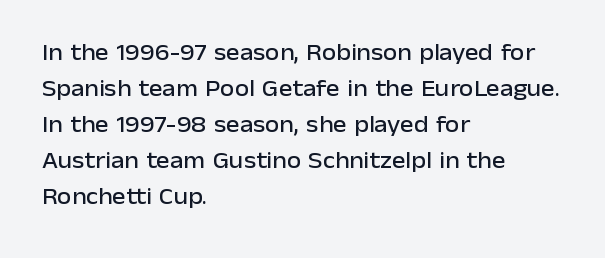
Q: Is the text italic (slanted)? A: No, it is upright.
Q: Is the text underlined? A: No.
Q: How is the paragraph aligned? A: Left-aligned.
Q: Is the spacing between letters normal or unusually wide? A: Normal.
Q: Is the spacing between lines tight, normal or loose? A: Normal.
